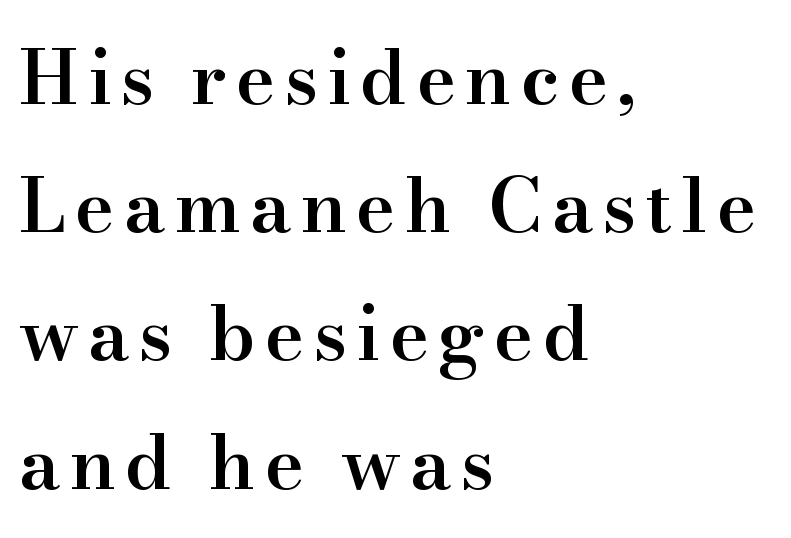
{"serif": "yes", "italic": "no", "bold": "semi", "weight": "semibold", "width": "normal", "stroke_contrast": "high", "x_height": "small", "monospaced": "no", "underline": "no", "align": "left", "line_spacing_ratio": 1.71, "glyph_px": 75}
